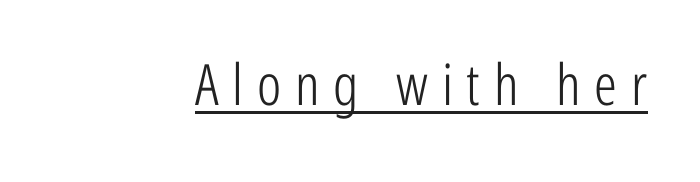
Q: Is the text bold? A: No.
Q: Is the text italic (slanted)? A: No, it is upright.
Q: Is the typeface a serif or a sans-serif typeface? A: Sans-serif.
Q: Is the text underlined? A: Yes.
Q: Is the spacing between letters normal or unusually wide? A: Unusually wide.
Q: Width (condensed, normal, or wide)? A: Condensed.
Q: Stroke contrast? A: Low.
Q: x-height? A: Medium.
Q: Monospaced? A: No.
